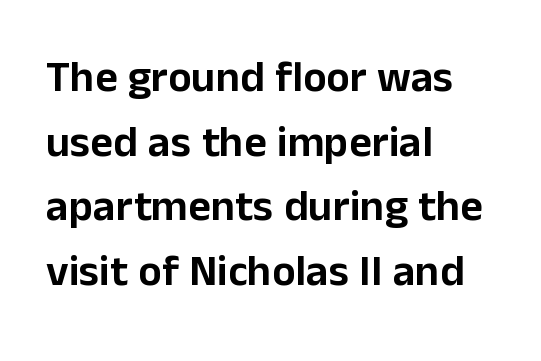
Q: Is the text italic (slanted)? A: No, it is upright.
Q: Is the typeface a serif or a sans-serif typeface? A: Sans-serif.
Q: Is the text underlined? A: No.
Q: How is the paragraph aligned? A: Left-aligned.
Q: Is the spacing between letters normal or unusually wide? A: Normal.
Q: Is the spacing between lines tight, normal or loose? A: Normal.
Q: Width (condensed, normal, or wide)? A: Normal.
Q: Stroke contrast? A: Low.
Q: x-height? A: Medium.
Q: Monospaced? A: No.
